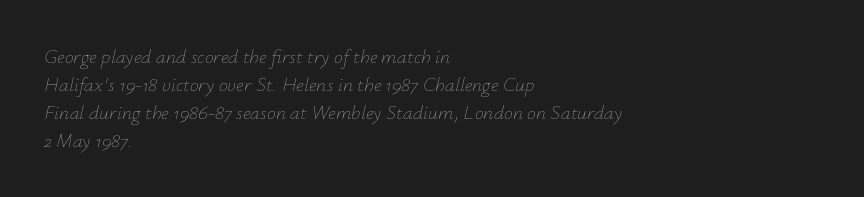
{"italic": "yes", "lean": "right", "slant_degrees": 12, "bold": "no", "underline": "no", "align": "left", "line_spacing": "normal", "line_spacing_ratio": 1.4, "letter_spacing": "normal", "letter_spacing_em": 0.0, "glyph_px": 20}
